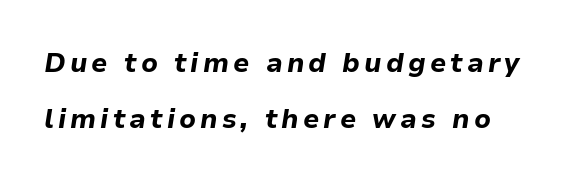
Underline: absent. Style check: oblique. What weight is shown? A full bold with thick strokes. The line-height multiplier appears high, well above default. Line starts are locked; line ends wander.
